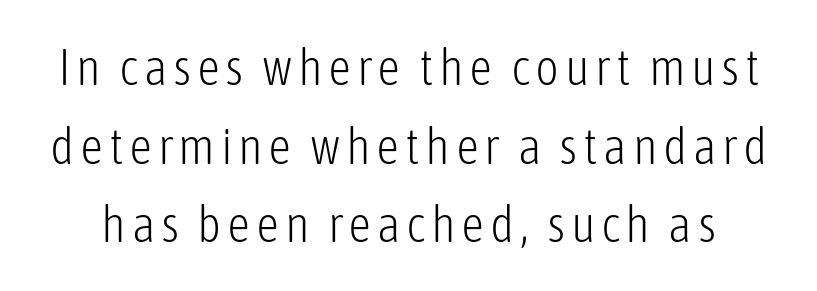
Nothing heavy about these letters — not bold at all. The specimen omits any rule beneath the text block's lines. Type style note: lacks serifs. This block has exactly the height ordinary leading produces.
